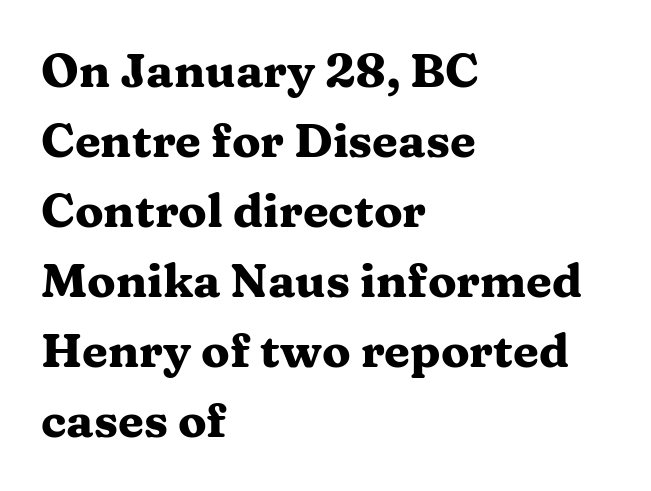
You could call the tracking neutral — neither tight nor loose. Each new line begins a customary step beneath the previous one. This rendering employs a face with finishing strokes, i.e., a serif. The axis of the letterforms is exactly vertical.
